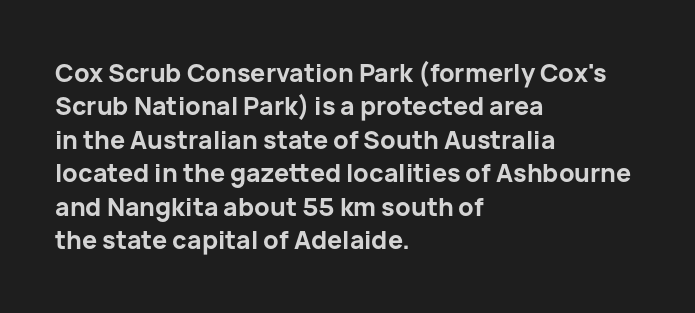
{"italic": "no", "bold": "yes", "underline": "no", "align": "left", "line_spacing": "normal", "line_spacing_ratio": 1.34, "letter_spacing": "normal", "letter_spacing_em": 0.0, "glyph_px": 25}
